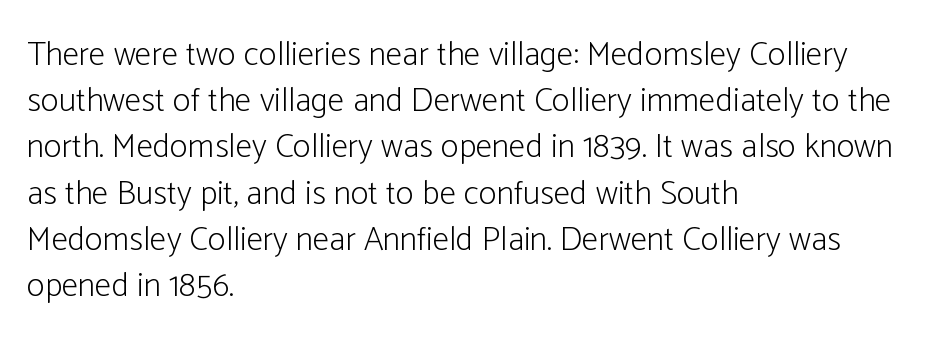
The image shows 34 px light, condensed sans-serif type, upright; set left-aligned, normal line spacing (1.36x), normal letter spacing, not underlined; low stroke contrast and a medium x-height.
